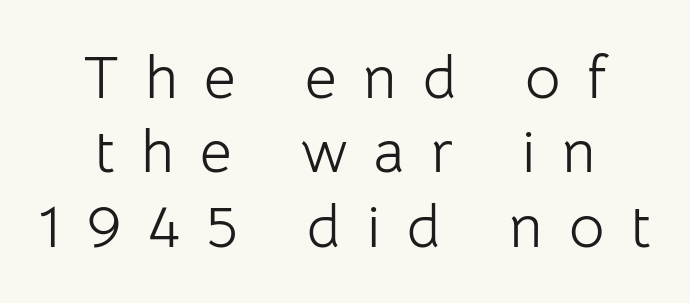
Nope, no serifs anywhere on these letters. These lines are rendered in a variable-pitch font. You could only call the tracking loose — the letters float apart. Underlining? Definitely not there.
